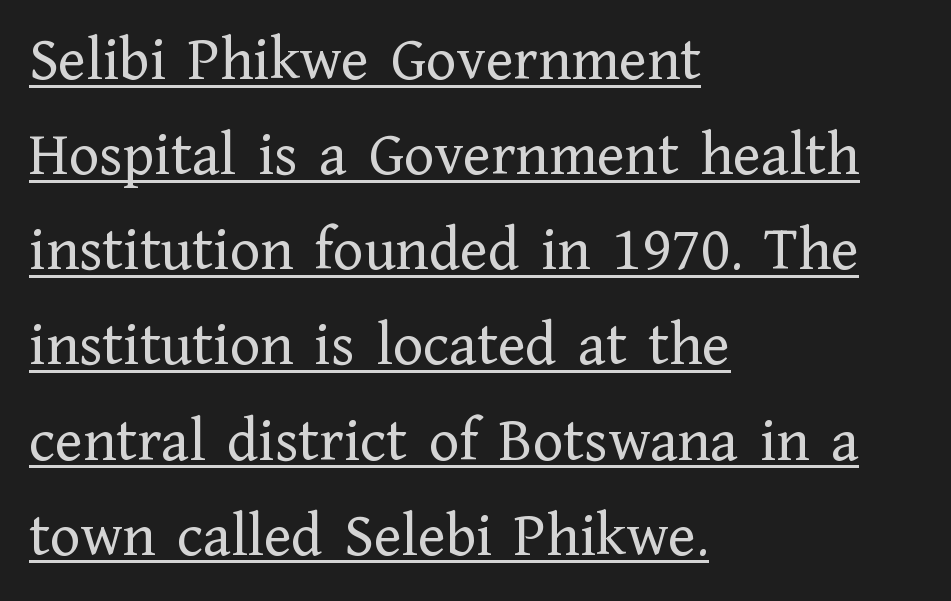
Q: Is the text bold? A: No.
Q: Is the text italic (slanted)? A: No, it is upright.
Q: Is the typeface a serif or a sans-serif typeface? A: Serif.
Q: Is the text underlined? A: Yes.
Q: How is the paragraph aligned? A: Left-aligned.
Q: Is the spacing between letters normal or unusually wide? A: Normal.
Q: Is the spacing between lines tight, normal or loose? A: Normal.
Q: Width (condensed, normal, or wide)? A: Normal.
Q: Stroke contrast? A: Low.
Q: x-height? A: Medium.
Q: Monospaced? A: No.
